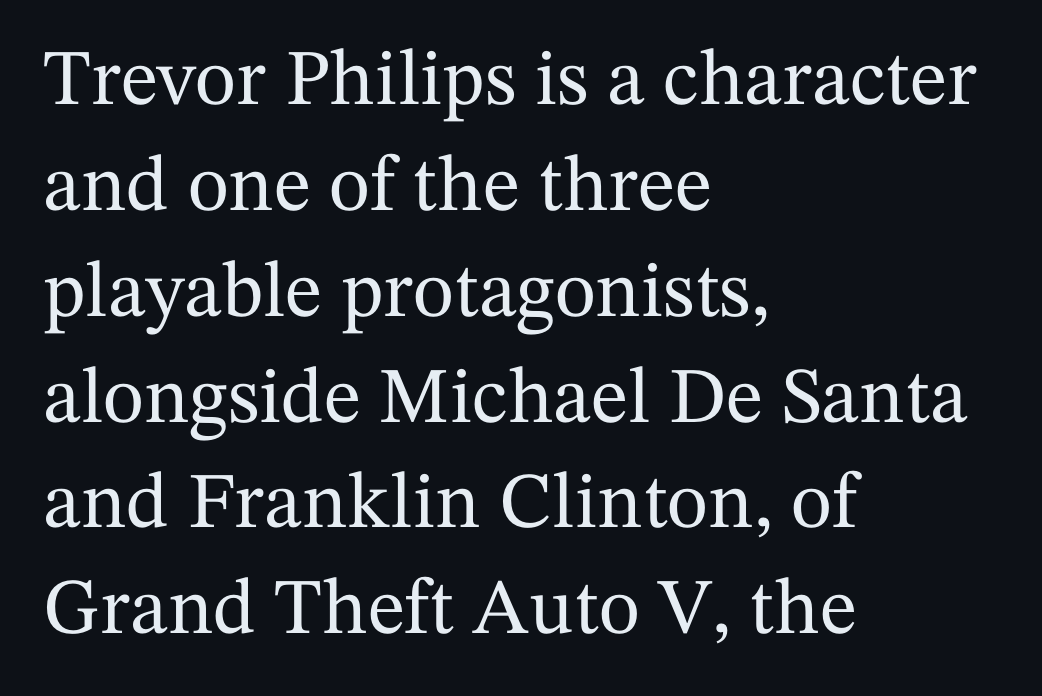
{"serif": "yes", "italic": "no", "width": "normal", "stroke_contrast": "medium", "x_height": "medium", "monospaced": "no", "underline": "no", "align": "left", "line_spacing": "normal", "line_spacing_ratio": 1.34, "letter_spacing": "normal", "letter_spacing_em": 0.0, "glyph_px": 79}
